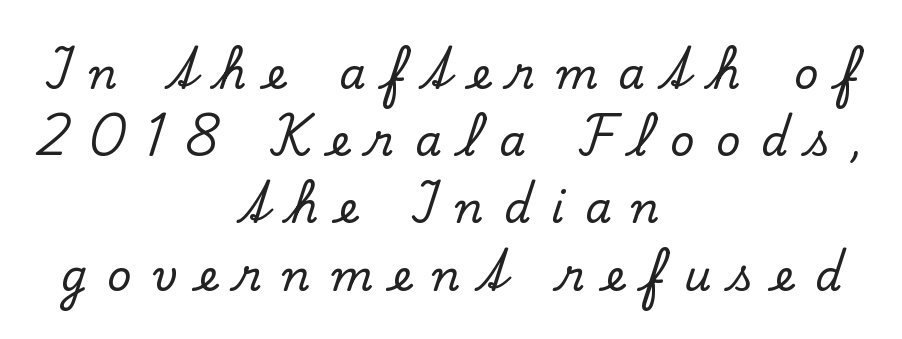
The image shows 42 px serif type; set centered, normal line spacing (1.6x), unusually wide letter spacing (+0.49 em), not underlined; low stroke contrast and a small x-height.
